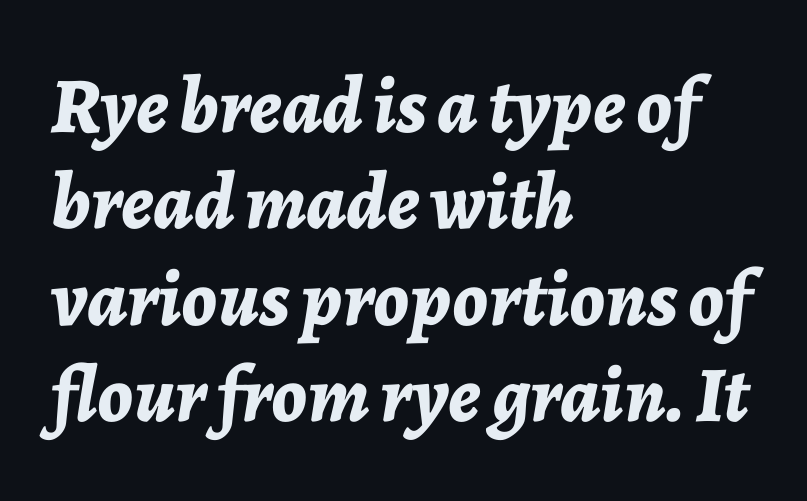
The passage shown has conventional tracking throughout. Character widths vary here, with narrow letters taking less room than wide ones. Look at the stroke-to-counter ratio: heavy, a bold. Anything drawn beneath the words? Only blank space.
